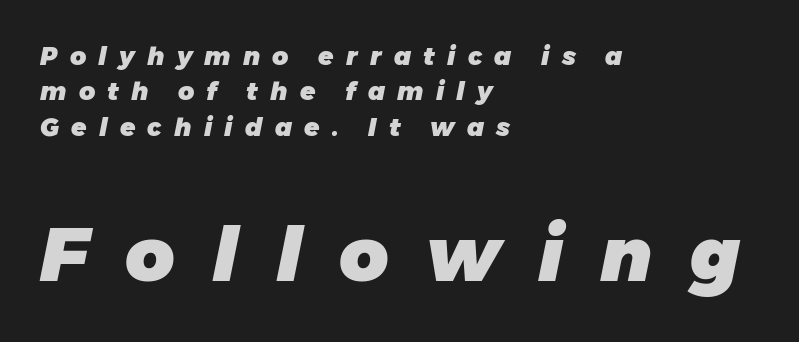
This block has exactly the height ordinary leading produces. Does the bottom block carry the larger type? Yes, it does. The gaps between neighbouring characters are conspicuously large. A typesetter would call this proportional, since set widths differ per character.
